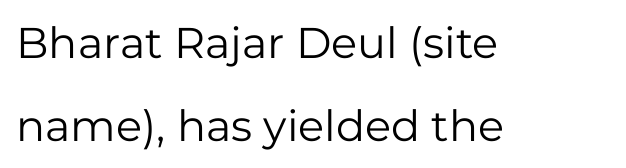
The image shows 43 px regular-weight sans-serif type, upright; set left-aligned, loose line spacing (1.92x), normal letter spacing, not underlined; low stroke contrast and a medium x-height.
